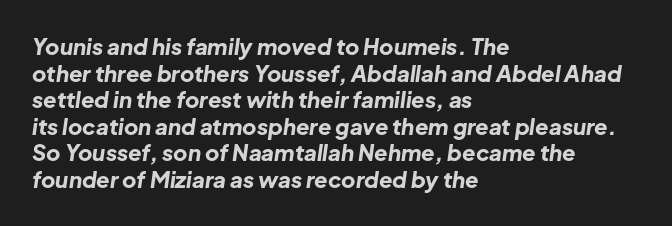
Q: Is the text bold? A: Yes.
Q: Is the text italic (slanted)? A: Yes, it leans right by about 8 degrees.
Q: Is the text underlined? A: No.
Q: How is the paragraph aligned? A: Left-aligned.
Q: Is the spacing between letters normal or unusually wide? A: Normal.
